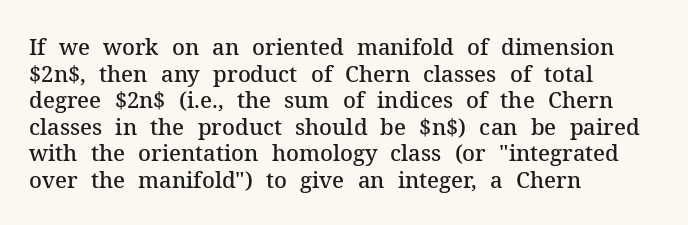
Q: Is the text bold? A: Semi-bold.
Q: Is the text italic (slanted)? A: No, it is upright.
Q: Is the text underlined? A: No.
Q: How is the paragraph aligned? A: Left-aligned.
Q: Is the spacing between letters normal or unusually wide? A: Normal.
